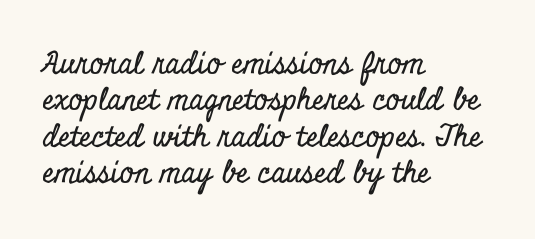
The image shows 30 px condensed serif type; set left-aligned, line spacing 1.21x, normal letter spacing, not underlined; low stroke contrast and a small x-height.
